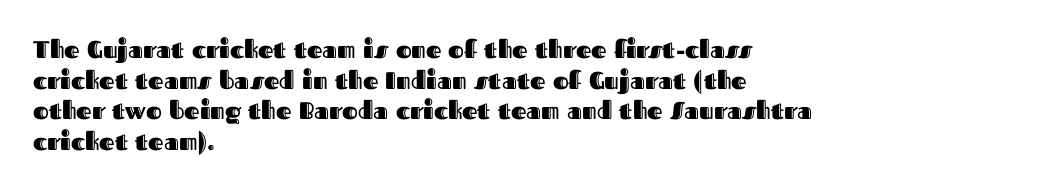
Q: Is the text italic (slanted)? A: No, it is upright.
Q: Is the text underlined? A: No.
Q: How is the paragraph aligned? A: Left-aligned.
Q: Is the spacing between letters normal or unusually wide? A: Normal.
Q: Is the spacing between lines tight, normal or loose? A: Normal.
